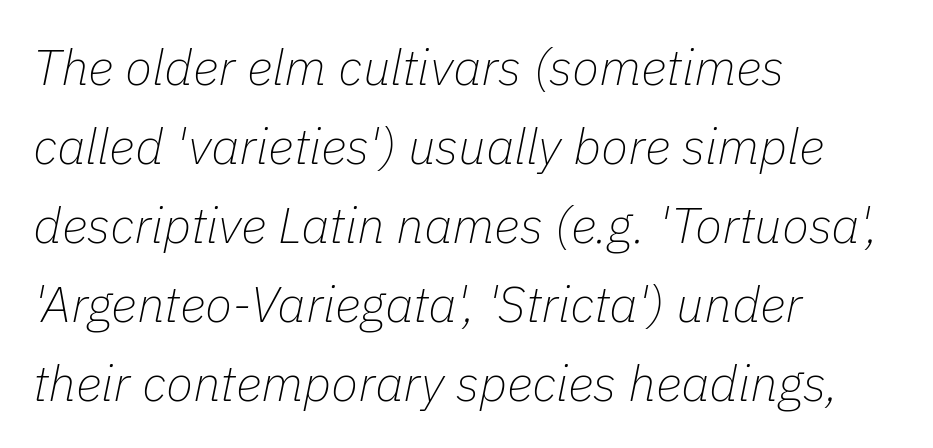
The image shows 50 px thin type, italic (leaning right); set left-aligned, normal line spacing (1.58x), normal letter spacing, not underlined; low stroke contrast and a medium x-height.
